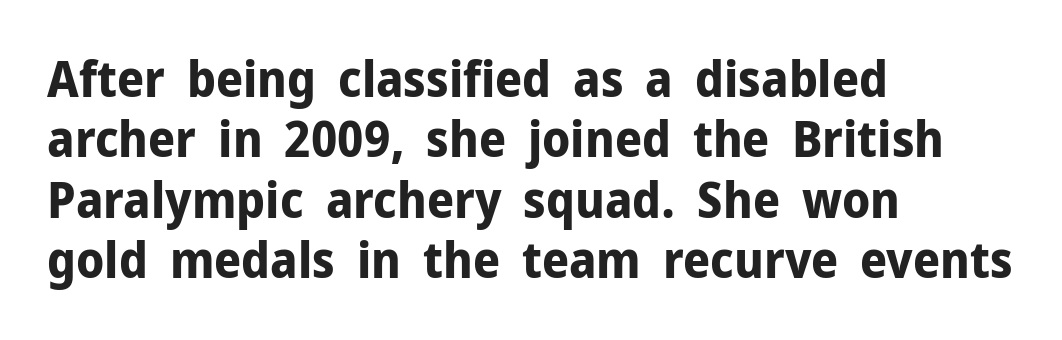
Q: Is the text bold? A: Yes.
Q: Is the text italic (slanted)? A: No, it is upright.
Q: Is the typeface a serif or a sans-serif typeface? A: Sans-serif.
Q: Is the text underlined? A: No.
Q: How is the paragraph aligned? A: Left-aligned.
Q: Is the spacing between letters normal or unusually wide? A: Normal.
Q: Width (condensed, normal, or wide)? A: Normal.
Q: Stroke contrast? A: Low.
Q: x-height? A: Medium.
Q: Monospaced? A: No.
